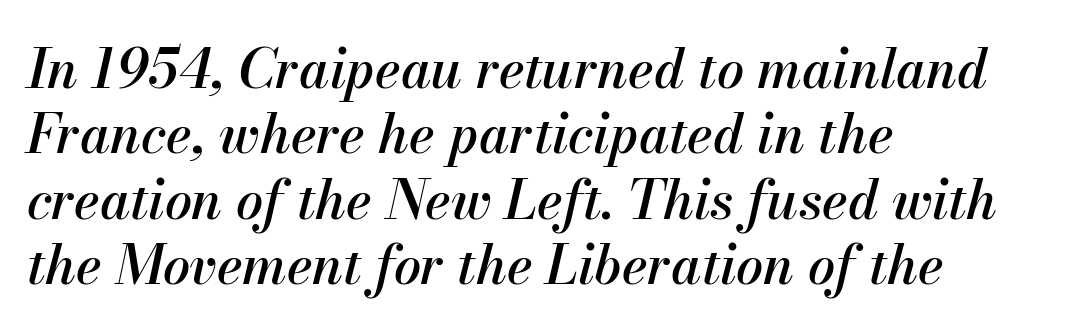
Q: Is the text italic (slanted)? A: Yes, it leans right by about 13 degrees.
Q: Is the text underlined? A: No.
Q: How is the paragraph aligned? A: Left-aligned.
Q: Is the spacing between letters normal or unusually wide? A: Normal.
Q: Width (condensed, normal, or wide)? A: Normal.
Q: Stroke contrast? A: Medium.
Q: x-height? A: Small.
Q: Monospaced? A: No.
